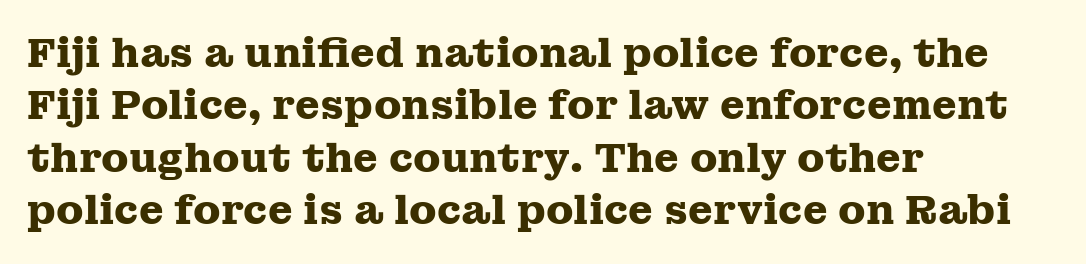
Q: Is the text bold? A: Yes.
Q: Is the text italic (slanted)? A: No, it is upright.
Q: Is the typeface a serif or a sans-serif typeface? A: Serif.
Q: Is the text underlined? A: No.
Q: How is the paragraph aligned? A: Left-aligned.
Q: Is the spacing between letters normal or unusually wide? A: Normal.
Q: Is the spacing between lines tight, normal or loose? A: Normal.
Q: Width (condensed, normal, or wide)? A: Wide.
Q: Stroke contrast? A: Medium.
Q: x-height? A: Medium.
Q: Monospaced? A: No.
